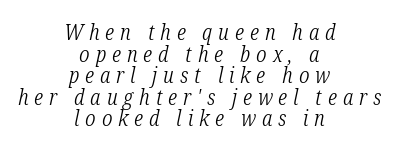
The image shows 22 px text type, italic (leaning right); set centered, tight line spacing (0.98x), unusually wide letter spacing (+0.27 em), not underlined.
